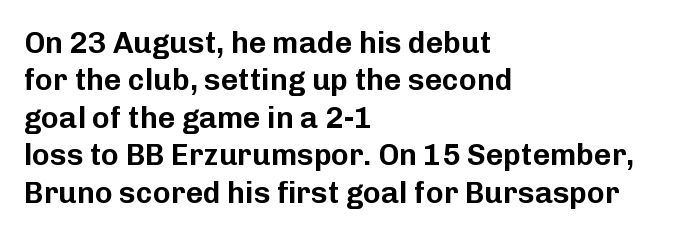
One-word summary of the alignment: left. You can tell it's not italic because the verticals are truly vertical. Bare-footed words on every line. This rendering employs a face without finishing strokes, i.e., a sans-serif. Compared with typical paragraphs, the rows here are spaced about the same. The line texture is even and compact thanks to regular tracking.
